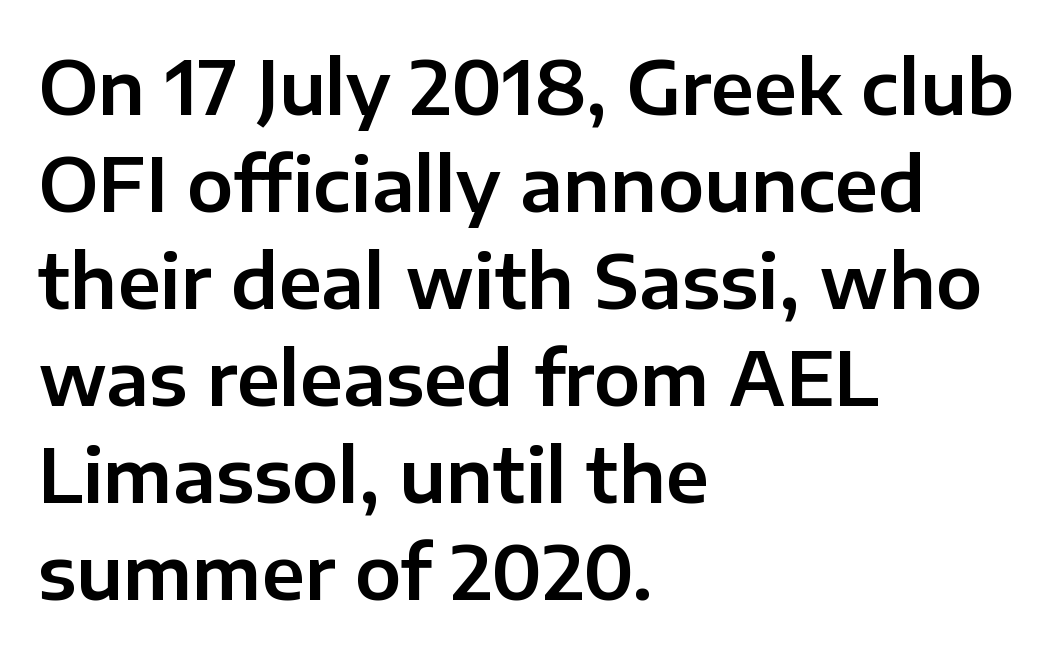
{"serif": "no", "italic": "no", "width": "normal", "stroke_contrast": "low", "x_height": "medium", "monospaced": "no", "underline": "no", "align": "left", "line_spacing": "normal", "line_spacing_ratio": 1.31, "letter_spacing": "normal", "letter_spacing_em": 0.0, "glyph_px": 74}
